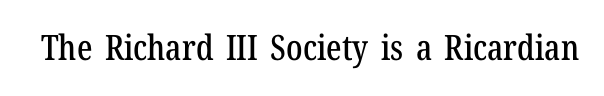
Q: Is the text italic (slanted)? A: No, it is upright.
Q: Is the typeface a serif or a sans-serif typeface? A: Serif.
Q: Is the text underlined? A: No.
Q: Is the spacing between letters normal or unusually wide? A: Normal.
Q: Width (condensed, normal, or wide)? A: Condensed.
Q: Stroke contrast? A: Low.
Q: x-height? A: Medium.
Q: Monospaced? A: No.
